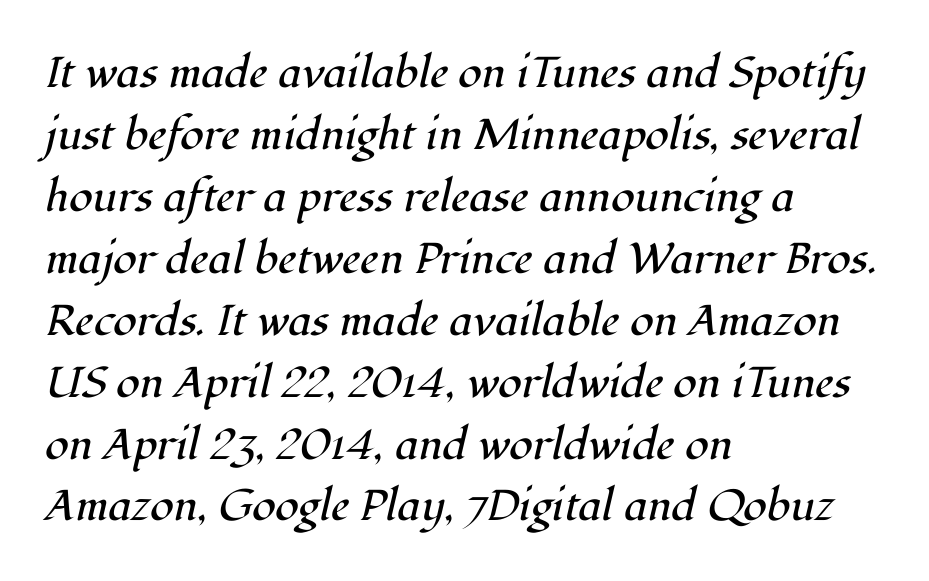
Q: Is the text bold? A: No.
Q: Is the text italic (slanted)? A: Yes, it leans right by about 12 degrees.
Q: Is the typeface a serif or a sans-serif typeface? A: Serif.
Q: Is the text underlined? A: No.
Q: How is the paragraph aligned? A: Left-aligned.
Q: Is the spacing between letters normal or unusually wide? A: Normal.
Q: Is the spacing between lines tight, normal or loose? A: Normal.
Q: Width (condensed, normal, or wide)? A: Normal.
Q: Stroke contrast? A: High.
Q: x-height? A: Medium.
Q: Monospaced? A: No.
